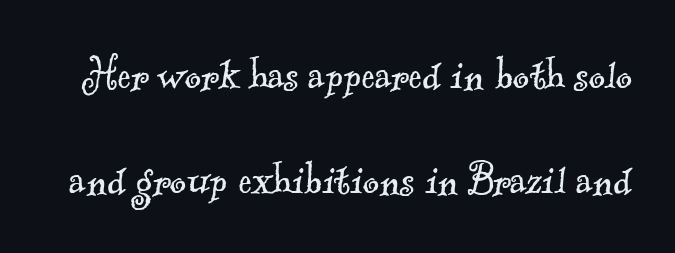
{"serif": "yes", "bold": "no", "weight": "light", "width": "normal", "x_height": "small", "monospaced": "no", "underline": "no", "line_spacing": "loose", "line_spacing_ratio": 2.05, "letter_spacing": "normal", "letter_spacing_em": 0.0, "glyph_px": 51}
